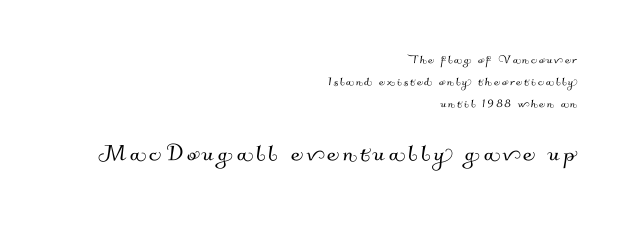
Q: Is the typeface a serif or a sans-serif typeface? A: Sans-serif.
Q: Is the text underlined? A: No.
Q: How is the paragraph aligned? A: Right-aligned.
Q: Is the spacing between lines tight, normal or loose? A: Normal.
Q: Which block of text is set in a larger size, the first (top) or the second (bottom)? A: The second (bottom) one.
Q: Width (condensed, normal, or wide)? A: Normal.
Q: Stroke contrast? A: Medium.
Q: x-height? A: Small.
Q: Monospaced? A: No.
